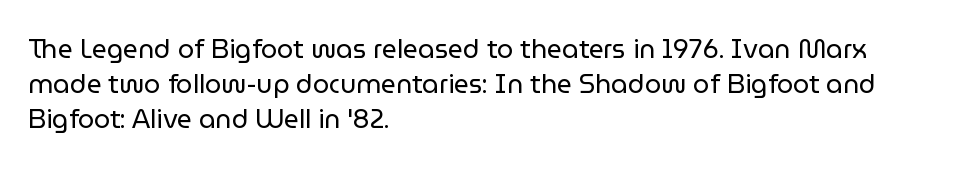
{"italic": "no", "bold": "no", "underline": "no", "align": "left", "line_spacing": "normal", "line_spacing_ratio": 1.35, "letter_spacing": "normal", "letter_spacing_em": 0.0, "glyph_px": 26}
